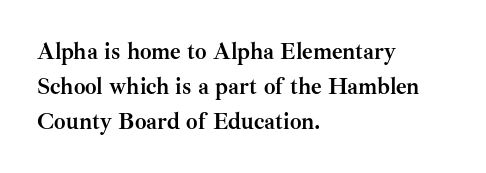
Q: Is the text bold? A: Yes.
Q: Is the text italic (slanted)? A: No, it is upright.
Q: Is the text underlined? A: No.
Q: How is the paragraph aligned? A: Left-aligned.
Q: Is the spacing between letters normal or unusually wide? A: Normal.
Q: Is the spacing between lines tight, normal or loose? A: Normal.
